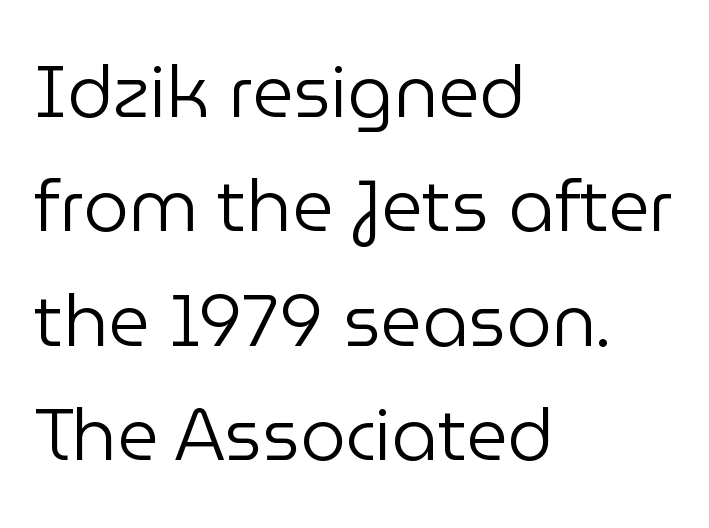
{"serif": "no", "italic": "no", "bold": "no", "weight": "regular", "width": "normal", "stroke_contrast": "low", "x_height": "medium", "monospaced": "no", "underline": "no", "align": "left", "line_spacing": "normal", "line_spacing_ratio": 1.59, "letter_spacing": "normal", "letter_spacing_em": 0.0, "glyph_px": 72}
